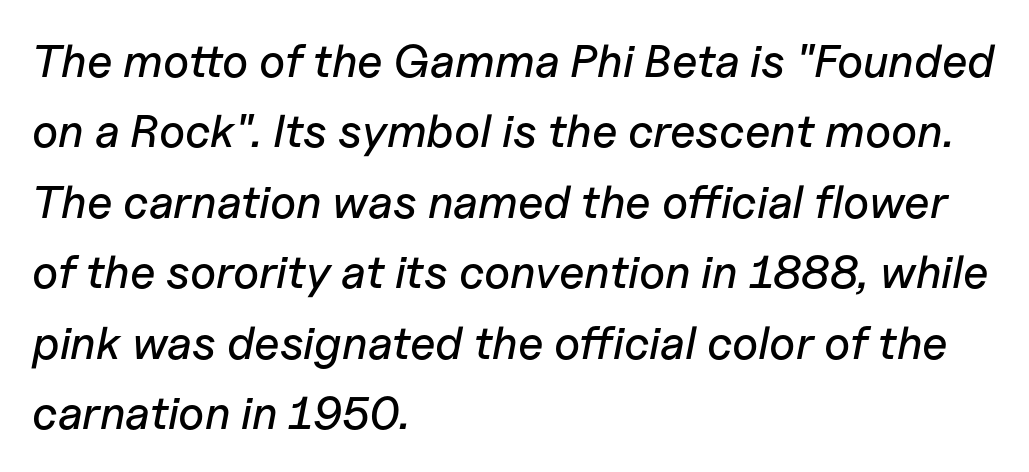
The image shows 46 px text type, italic (leaning right); set left-aligned, normal line spacing (1.53x), normal letter spacing, not underlined; low stroke contrast and a medium x-height.
